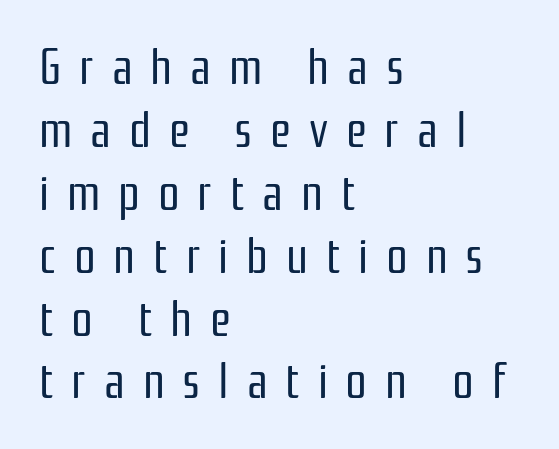
Q: Is the text bold? A: No.
Q: Is the text italic (slanted)? A: No, it is upright.
Q: Is the typeface a serif or a sans-serif typeface? A: Sans-serif.
Q: Is the text underlined? A: No.
Q: How is the paragraph aligned? A: Left-aligned.
Q: Is the spacing between letters normal or unusually wide? A: Unusually wide.
Q: Is the spacing between lines tight, normal or loose? A: Normal.
Q: Width (condensed, normal, or wide)? A: Condensed.
Q: Stroke contrast? A: Low.
Q: x-height? A: Medium.
Q: Monospaced? A: No.
